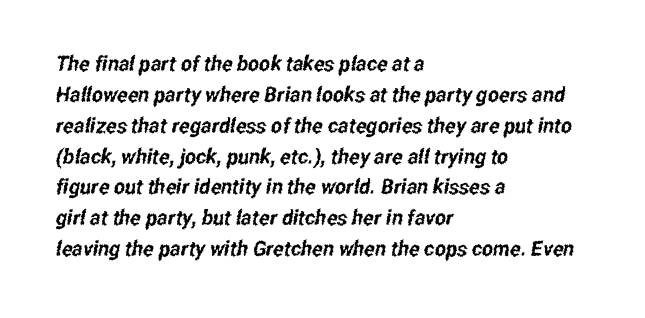
Q: Is the text underlined? A: No.
Q: How is the paragraph aligned? A: Left-aligned.
Q: Is the spacing between letters normal or unusually wide? A: Normal.
Q: Is the spacing between lines tight, normal or loose? A: Normal.
